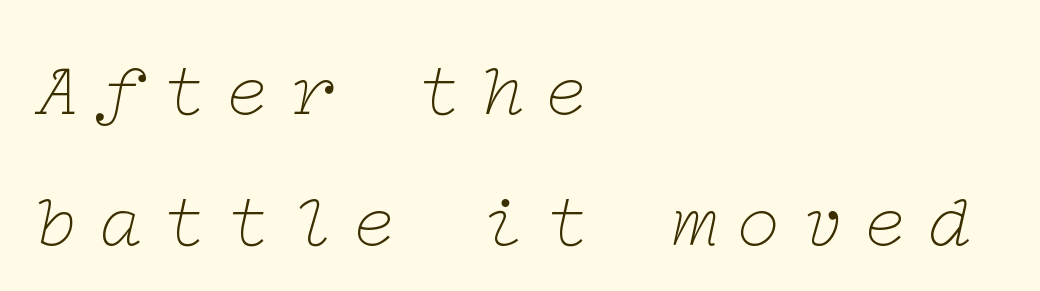
The image shows 77 px thin, wide serif type, italic (leaning right); set left-aligned, normal line spacing (1.7x), unusually wide letter spacing (+0.23 em), not underlined; low stroke contrast and a medium x-height.
